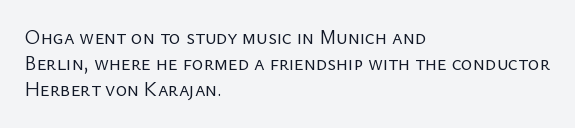
Q: Is the text bold? A: No.
Q: Is the text italic (slanted)? A: No, it is upright.
Q: Is the text underlined? A: No.
Q: How is the paragraph aligned? A: Left-aligned.
Q: Is the spacing between letters normal or unusually wide? A: Normal.
Q: Is the spacing between lines tight, normal or loose? A: Normal.
